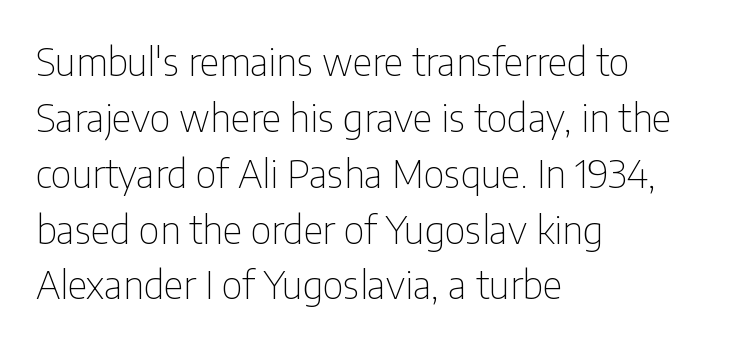
The image shows 38 px thin, condensed sans-serif type, upright; set left-aligned, normal line spacing (1.47x), normal letter spacing, not underlined; low stroke contrast and a medium x-height.
